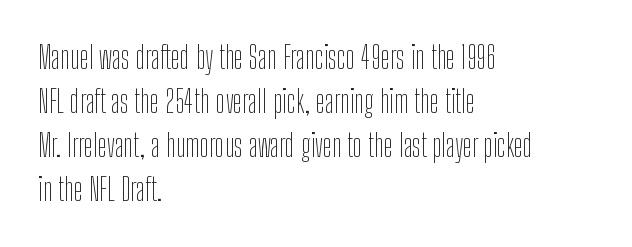
{"serif": "no", "italic": "no", "bold": "no", "weight": "thin", "width": "condensed", "stroke_contrast": "low", "x_height": "medium", "monospaced": "no", "underline": "no", "align": "left", "line_spacing": "normal", "line_spacing_ratio": 1.42, "letter_spacing": "normal", "letter_spacing_em": 0.0, "glyph_px": 31}
